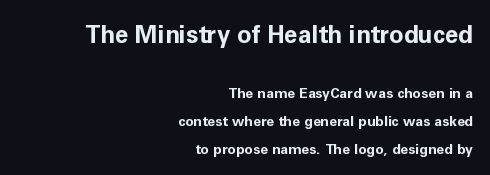
Each glyph is drawn with heavy, bold strokes. In terms of letterspacing, this is plain default setting. Is the block centered? No — it sits flush against the right margin. What's the leading like? Stretched, with rows far apart. Just letters on the line, the space beneath them empty.
